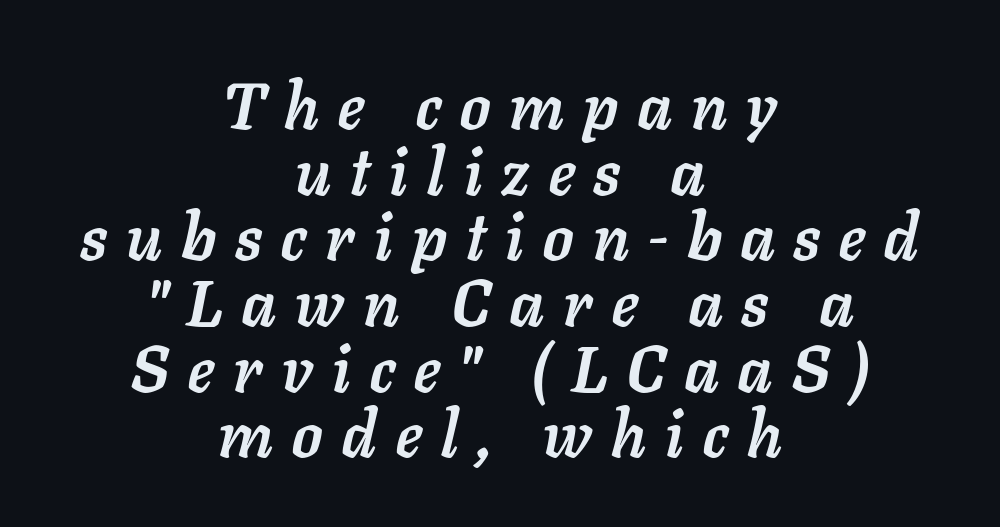
{"italic": "yes", "lean": "right", "slant_degrees": 11, "bold": "yes", "weight": "semibold", "width": "normal", "stroke_contrast": "low", "x_height": "medium", "monospaced": "no", "underline": "no", "align": "center", "line_spacing": "tight", "line_spacing_ratio": 1.01, "letter_spacing": "wide", "letter_spacing_em": 0.3, "glyph_px": 65}
